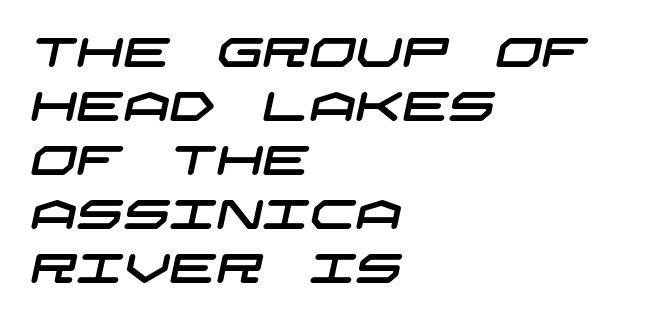
The image shows 41 px wide sans-serif type; set left-aligned, normal line spacing (1.32x), normal letter spacing, not underlined; low stroke contrast and a large x-height.
